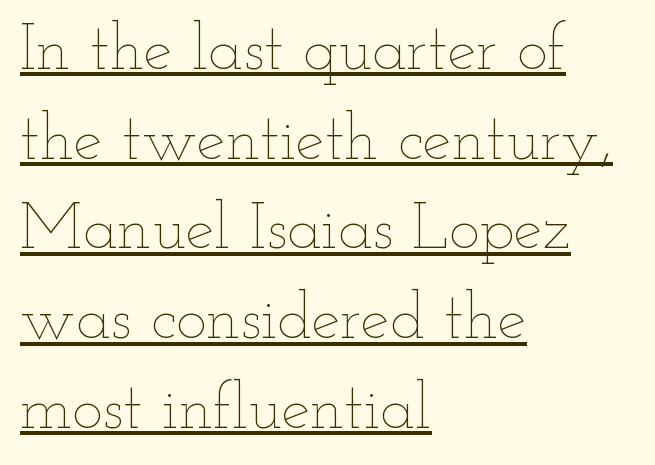
Teacher's note: observe the even left margin — that is flush-left alignment. The font is comparable to plain body text, perhaps lighter. Quick note: not italic, upright. This block has exactly the height ordinary leading produces. Varying glyph widths throughout — classic text-font behaviour. Observe the ordinary spacing: letters are neighbours, not strangers.
